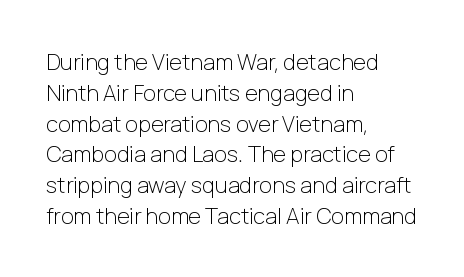
{"italic": "no", "bold": "no", "underline": "no", "align": "left", "line_spacing": "normal", "line_spacing_ratio": 1.4, "letter_spacing": "normal", "letter_spacing_em": 0.0, "glyph_px": 22}
